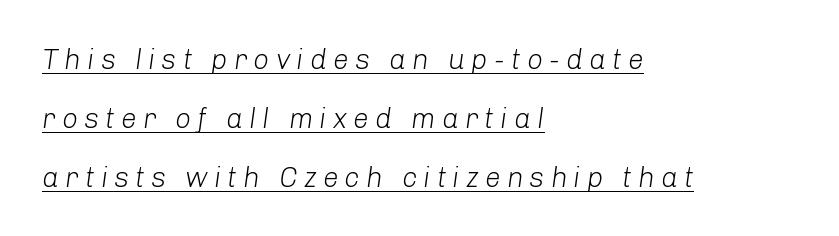
You could not count columns in this text — the font is proportionally spaced. Leading: increased. Every row of glyphs begins at an identical x-position on the left. The type is letterspaced generously, with wide tracking. These lines were composed using italics. This sample carries an underscore along the baseline area.
